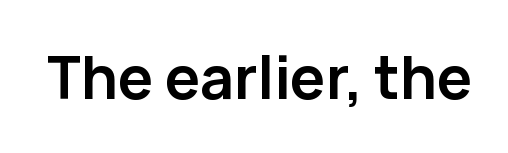
Q: Is the text bold? A: Yes.
Q: Is the text italic (slanted)? A: No, it is upright.
Q: Is the typeface a serif or a sans-serif typeface? A: Sans-serif.
Q: Is the text underlined? A: No.
Q: Is the spacing between letters normal or unusually wide? A: Normal.
Q: Width (condensed, normal, or wide)? A: Normal.
Q: Stroke contrast? A: Low.
Q: x-height? A: Medium.
Q: Monospaced? A: No.
